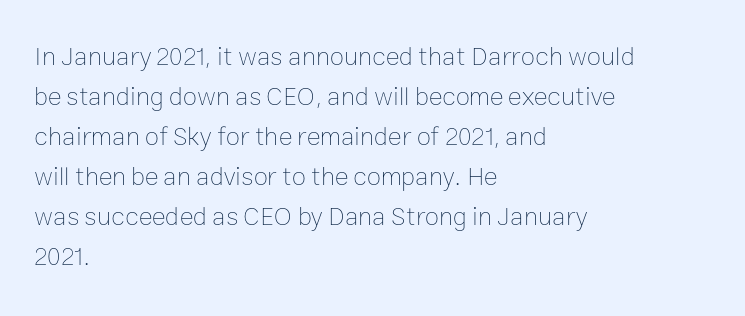
The image shows 26 px text type, upright; set left-aligned, normal line spacing (1.54x), normal letter spacing, not underlined.
